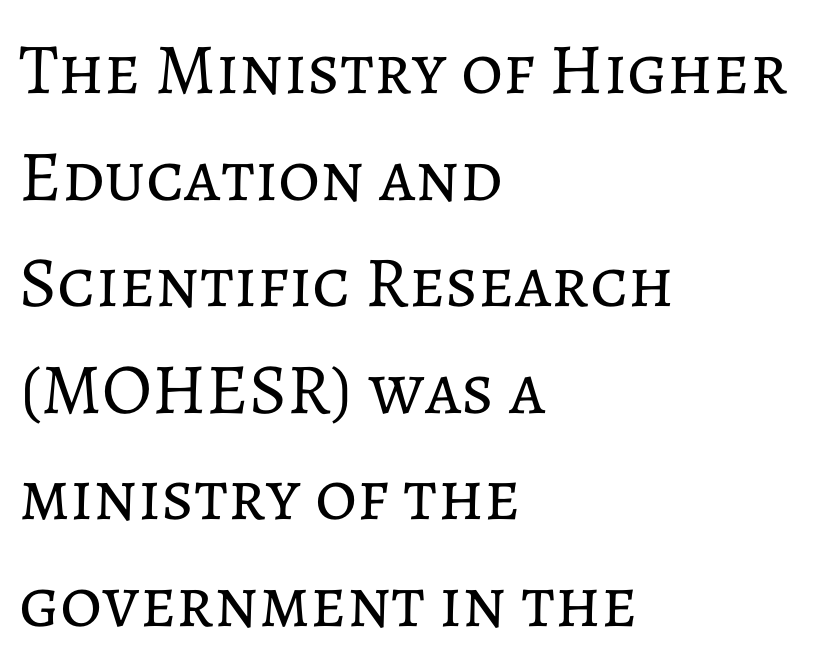
{"italic": "no", "bold": "no", "weight": "regular", "width": "normal", "stroke_contrast": "low", "x_height": "medium", "monospaced": "no", "underline": "no", "align": "left", "line_spacing": "normal", "line_spacing_ratio": 1.48, "letter_spacing": "normal", "letter_spacing_em": 0.0, "glyph_px": 72}
